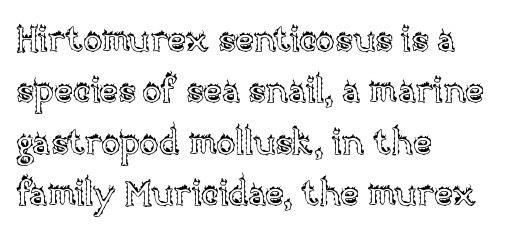
{"italic": "no", "width": "normal", "x_height": "large", "monospaced": "no", "underline": "no", "align": "left", "line_spacing": "normal", "line_spacing_ratio": 1.47, "letter_spacing": "normal", "letter_spacing_em": 0.0, "glyph_px": 35}
